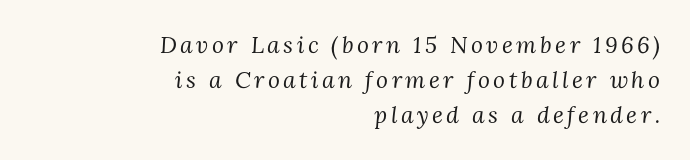
{"italic": "yes", "lean": "right", "slant_degrees": 3, "bold": "no", "underline": "no", "align": "right", "line_spacing": "normal", "line_spacing_ratio": 1.52, "glyph_px": 23}
